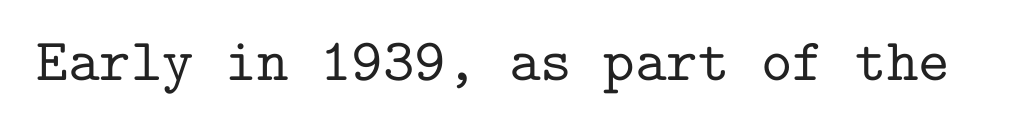
You could call the tracking neutral — neither tight nor loose. Looks like terminal output: every glyph gets an equal slot. Check the space under the baseline: it is left empty. Look at the bottom of the vertical strokes: they flare into serifs here. No italicization has been applied; the sample stays upright.
